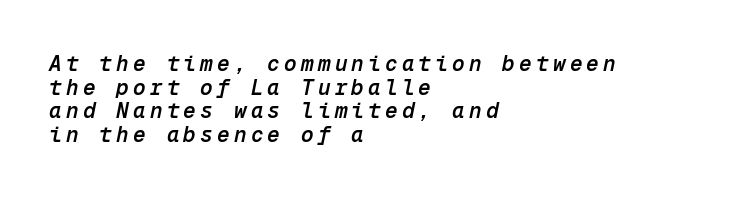
The image shows 21 px text type, italic (leaning right); set left-aligned, tight line spacing (1.13x), unusually wide letter spacing (+0.2 em), not underlined.
